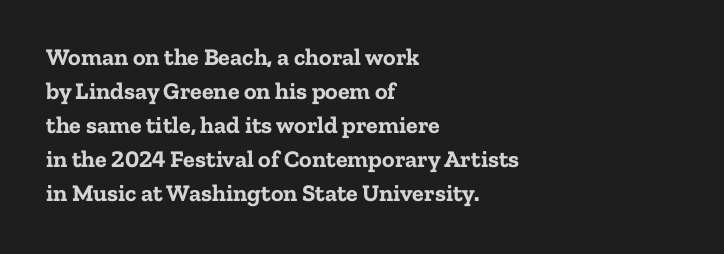
The passage shown stacks its lines at a standard gap. These lines keep a tight, regular rhythm from letter to letter. Descenders hang freely into open space. The sample has been set heavy, in full bold. Leftover space on each line is placed entirely after the last word. Nope, not italic — everything's standing straight.
